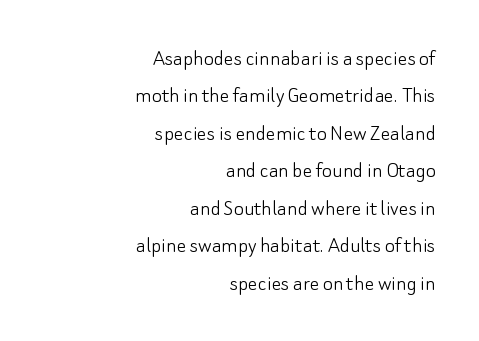
Q: Is the text bold? A: No.
Q: Is the text italic (slanted)? A: No, it is upright.
Q: Is the text underlined? A: No.
Q: How is the paragraph aligned? A: Right-aligned.
Q: Is the spacing between letters normal or unusually wide? A: Normal.
Q: Is the spacing between lines tight, normal or loose? A: Normal.
